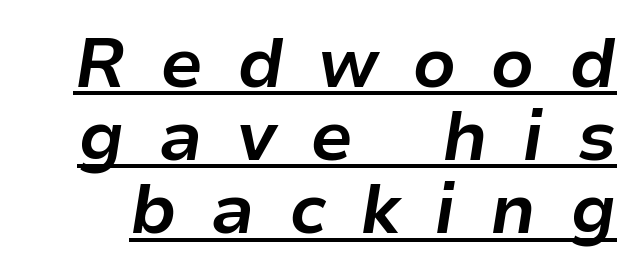
{"italic": "yes", "lean": "right", "slant_degrees": 9, "bold": "yes", "weight": "bold", "width": "normal", "stroke_contrast": "low", "x_height": "medium", "monospaced": "no", "underline": "yes", "line_spacing": "tight", "line_spacing_ratio": 1.06, "letter_spacing": "wide", "letter_spacing_em": 0.49, "glyph_px": 69}
